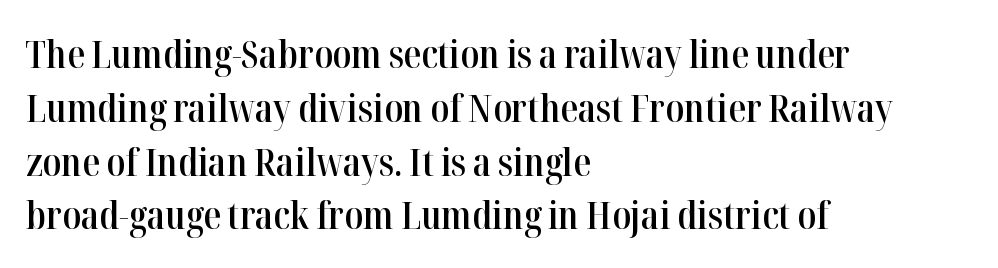
Notice how the stems are strictly vertical — no italics here. Are there feet on the stems? There are — it's a serif. Do the characters align in a grid? No, the font is proportional. This rendering features lettering with no underline.
